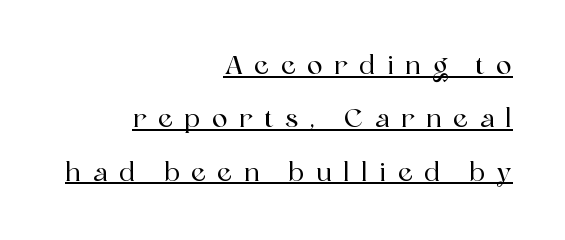
The image shows 26 px text type, upright; set right-aligned, loose line spacing (2.05x), unusually wide letter spacing (+0.45 em), underlined.
